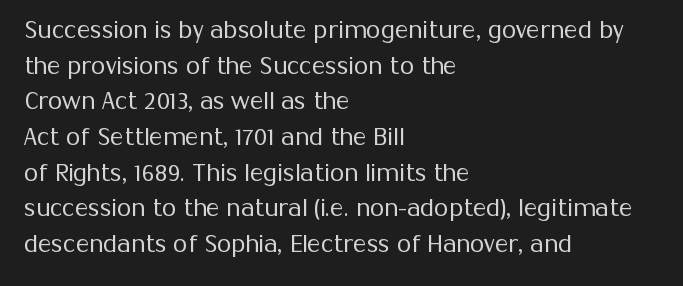
Q: Is the text bold? A: No.
Q: Is the text italic (slanted)? A: No, it is upright.
Q: Is the text underlined? A: No.
Q: How is the paragraph aligned? A: Left-aligned.
Q: Is the spacing between letters normal or unusually wide? A: Normal.
Q: Is the spacing between lines tight, normal or loose? A: Normal.
